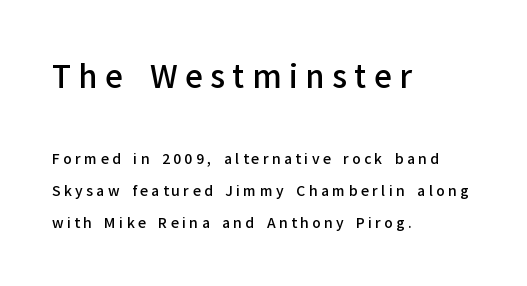
The image shows 31 px semibold sans-serif type, upright; set left-aligned, loose line spacing (2.28x), unusually wide letter spacing (+0.24 em), not underlined; the first (top) block is 2.21x larger; low stroke contrast and a medium x-height.
